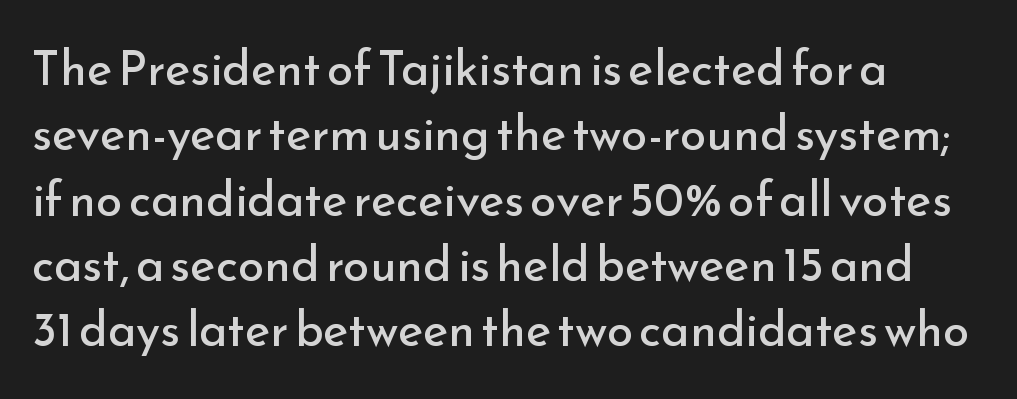
The image shows 48 px regular-weight sans-serif type, upright; set left-aligned, normal line spacing (1.36x), normal letter spacing, not underlined; low stroke contrast and a small x-height.
